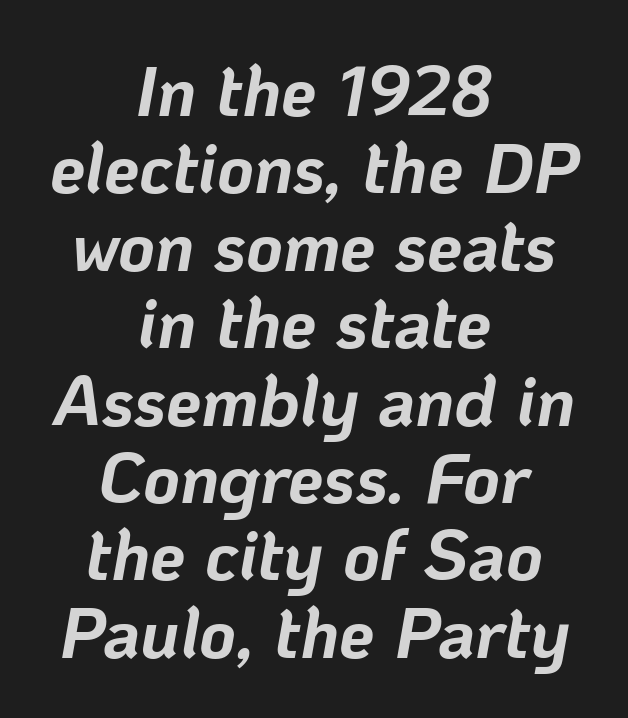
The image shows 71 px bold type, italic (leaning right); set centered, tight line spacing (1.09x), normal letter spacing, not underlined; low stroke contrast and a medium x-height.
